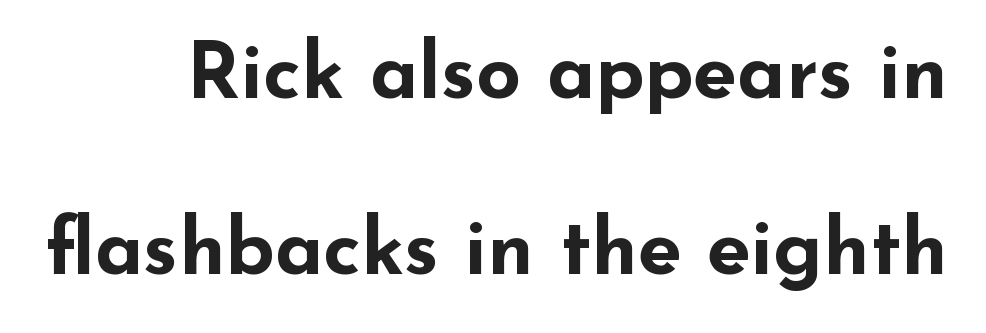
Compared with an ordinary text face, these strokes are far heavier — a full bold. Look at the tracking — it's just the regular setting, nothing added. A clean baseline with only descenders dipping below it. Proportional: the letters do not fall into vertical columns.
